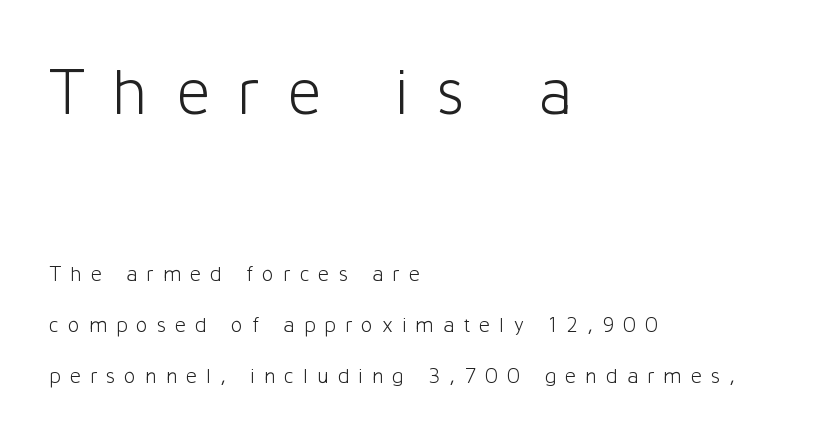
The letters carry no serifs — their stems end cleanly without finishing strokes. The horizontal fit of the characters is loose and conspicuously gappy. Between these two stacked blocks, the higher one wins on size. Vertical spacing — loose. The ragged edge is on the right, which tells us the setting is flush left. The letterforms sit at book weight or below.
